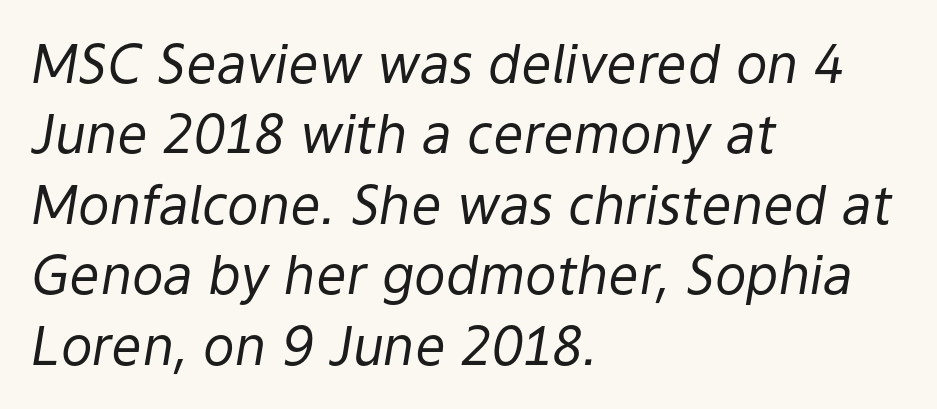
The image shows 53 px regular-weight type, italic (leaning right); set left-aligned, normal line spacing (1.33x), normal letter spacing, not underlined; low stroke contrast and a medium x-height.
